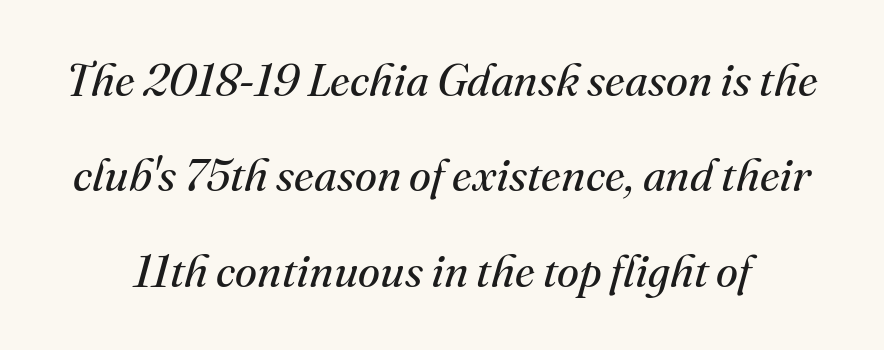
{"serif": "yes", "italic": "yes", "lean": "right", "slant_degrees": 16, "bold": "no", "weight": "regular", "width": "normal", "stroke_contrast": "medium", "x_height": "small", "monospaced": "no", "underline": "no", "line_spacing": "loose", "line_spacing_ratio": 2.12, "letter_spacing": "normal", "letter_spacing_em": 0.0, "glyph_px": 45}
